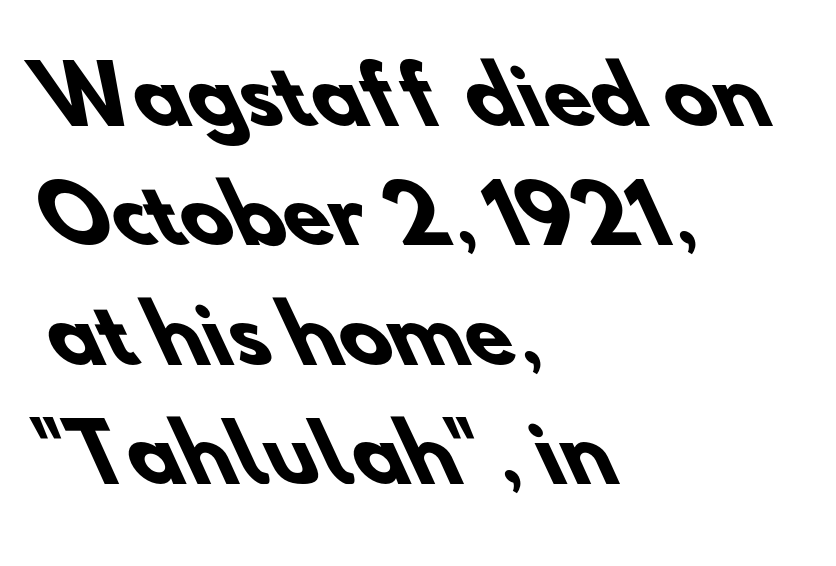
{"serif": "no", "bold": "yes", "weight": "heavy", "width": "normal", "stroke_contrast": "low", "x_height": "small", "monospaced": "no", "underline": "no", "align": "left", "line_spacing": "normal", "line_spacing_ratio": 1.55, "letter_spacing": "normal", "letter_spacing_em": 0.0, "glyph_px": 77}
